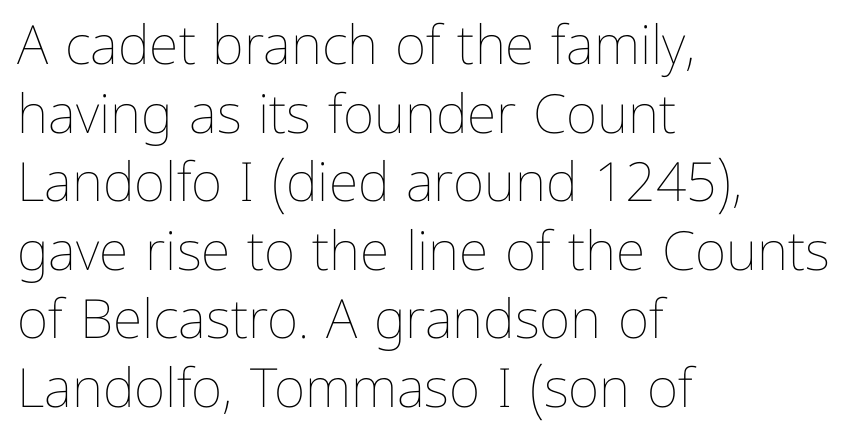
{"italic": "no", "bold": "no", "weight": "thin", "width": "normal", "stroke_contrast": "low", "x_height": "medium", "monospaced": "no", "underline": "no", "align": "left", "line_spacing": "normal", "line_spacing_ratio": 1.27, "letter_spacing": "normal", "letter_spacing_em": 0.0, "glyph_px": 54}
